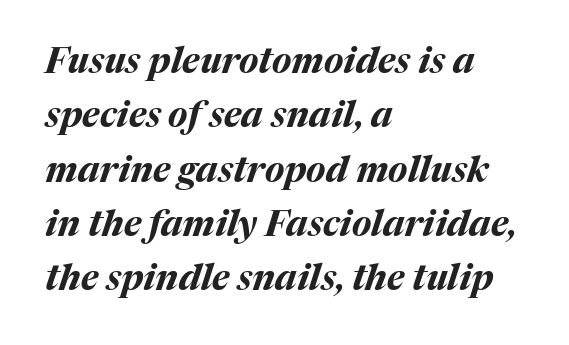
A typesetter would call this proportional, since set widths differ per character. Italic: yes, the glyphs are oblique. The sample has been set heavy, in full bold. Caption: multi-line text, flush left, ragged right.
